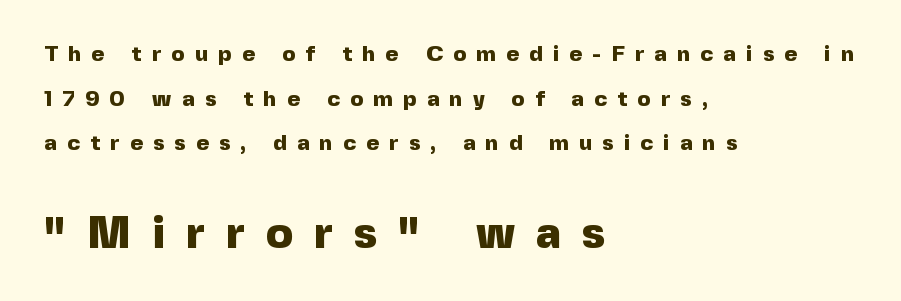
The image shows 45 px heavy sans-serif type, upright; set left-aligned, loose line spacing (2.03x), unusually wide letter spacing (+0.47 em), not underlined; the second (bottom) block is 2.05x larger; a medium x-height.
